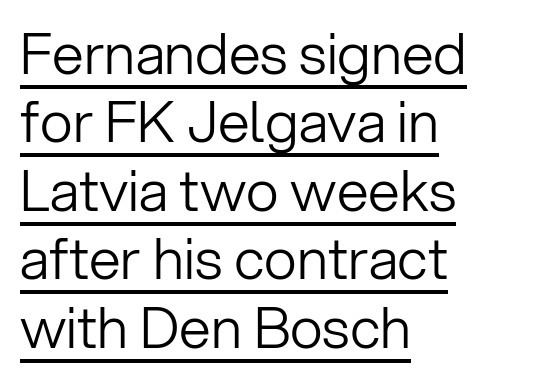
The image shows 57 px light sans-serif type, upright; set left-aligned, line spacing 1.2x, normal letter spacing, underlined; low stroke contrast and a medium x-height.
